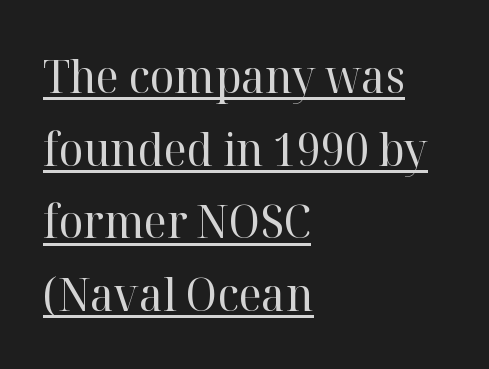
{"serif": "yes", "italic": "no", "bold": "no", "weight": "regular", "width": "normal", "stroke_contrast": "high", "x_height": "medium", "monospaced": "no", "underline": "yes", "align": "left", "line_spacing": "normal", "line_spacing_ratio": 1.58, "letter_spacing": "normal", "letter_spacing_em": 0.0, "glyph_px": 46}
